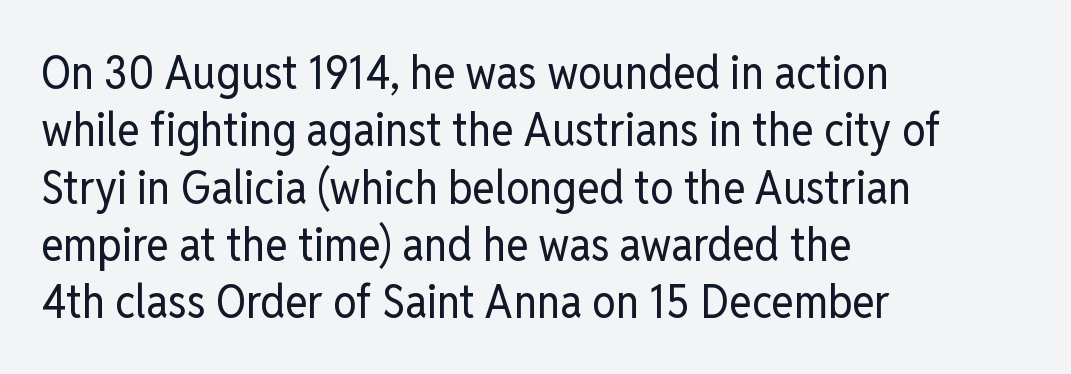
Q: Is the text bold? A: No.
Q: Is the text italic (slanted)? A: No, it is upright.
Q: Is the typeface a serif or a sans-serif typeface? A: Sans-serif.
Q: Is the text underlined? A: No.
Q: How is the paragraph aligned? A: Left-aligned.
Q: Is the spacing between letters normal or unusually wide? A: Normal.
Q: Width (condensed, normal, or wide)? A: Condensed.
Q: Stroke contrast? A: Low.
Q: x-height? A: Medium.
Q: Monospaced? A: No.
